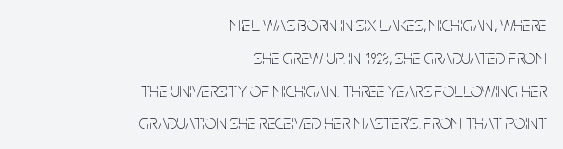
Reading down the block, your eye finds every line finishing at a fixed right position. The weight would be labelled regular, book, light, or lighter still. Characters remain perfectly vertical along every line. Descenders hang freely into open space. The tracking reads as untouched default to a designer's eye. Regarding leading, the lines here are spaced in the standard way.
